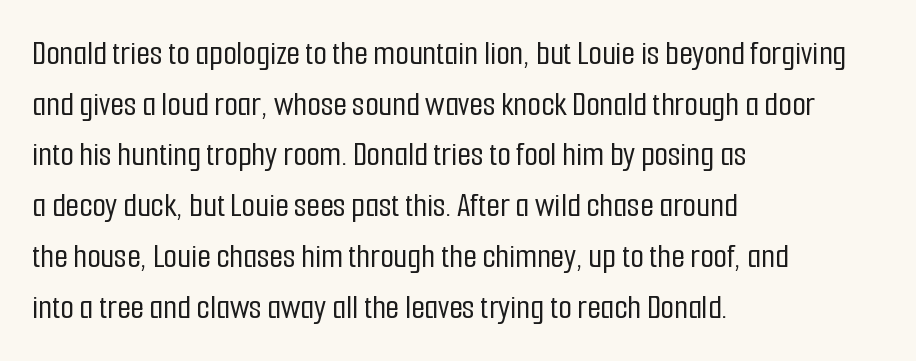
The string is rendered with underlining switched off. These lines are set flush left with a ragged right edge. Honestly, the letter spacing is just normal — you wouldn't notice it. Each letter's strokes conclude bluntly, with no projecting serifs.
